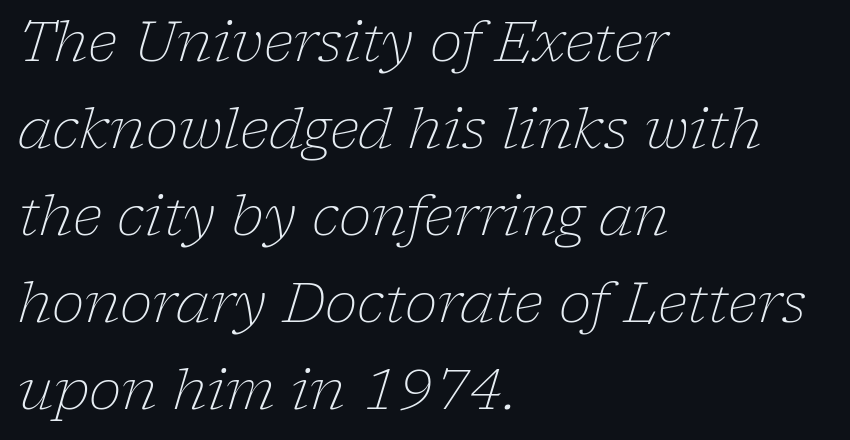
{"serif": "yes", "italic": "yes", "lean": "right", "slant_degrees": 17, "bold": "no", "weight": "light", "width": "normal", "stroke_contrast": "low", "x_height": "medium", "monospaced": "no", "underline": "no", "align": "left", "line_spacing": "normal", "line_spacing_ratio": 1.58, "letter_spacing": "normal", "letter_spacing_em": 0.0, "glyph_px": 55}
